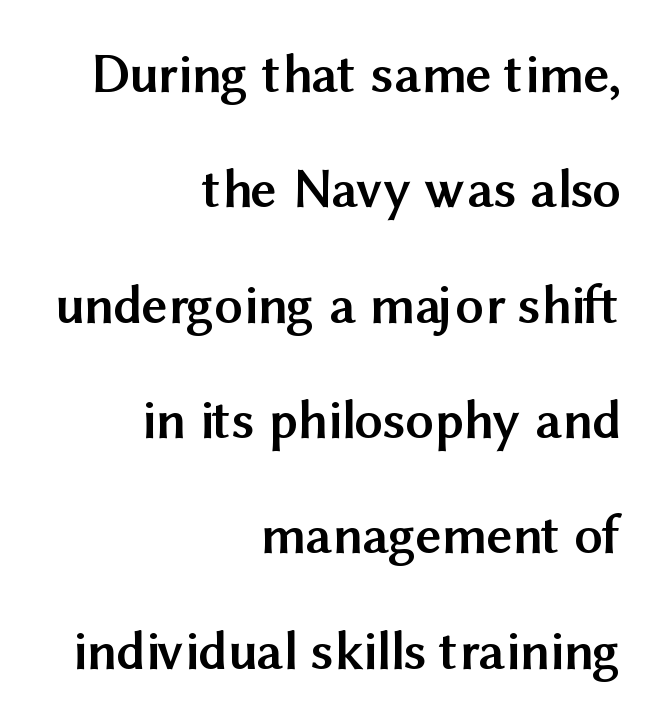
Caption: multi-line text, flush right, ragged left. Unmarked baselines from the first word to the last. The lettering holds an erect, upright posture throughout. Plenty of ink on the page — the face is bold. The characters display no serif detailing; their extremities are plain. Spacing between characters is what you'd get straight out of the box.
